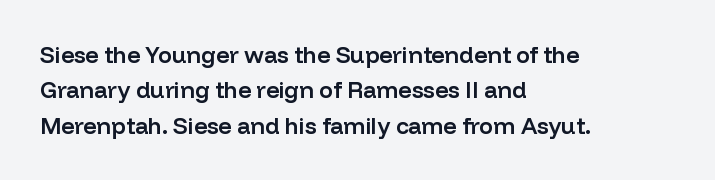
The image shows 23 px text type, upright; set left-aligned, normal line spacing (1.54x), normal letter spacing, not underlined.
